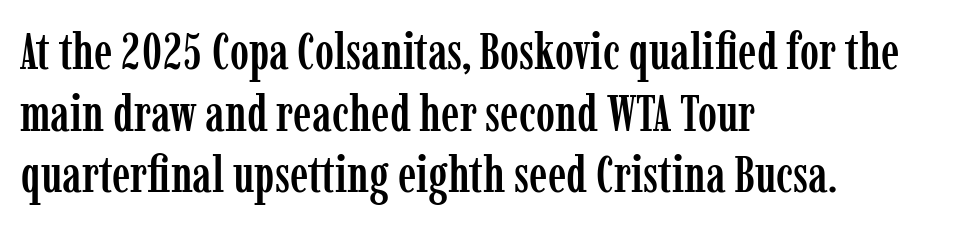
{"serif": "yes", "italic": "no", "width": "condensed", "stroke_contrast": "low", "x_height": "medium", "monospaced": "no", "underline": "no", "align": "left", "line_spacing_ratio": 1.21, "letter_spacing": "normal", "letter_spacing_em": 0.0, "glyph_px": 51}
